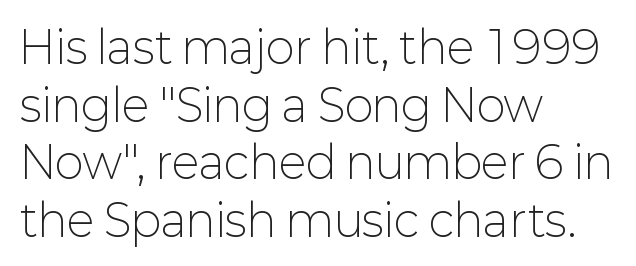
A typesetter would call this zero additional tracking. In terms of leading, this rendering sits right in the middle. The setting favours the left margin, as ordinary paragraphs usually do. Is this a fixed-width face? No — the glyphs have proportional, varying widths. A sans-serif font was chosen for this passage.
